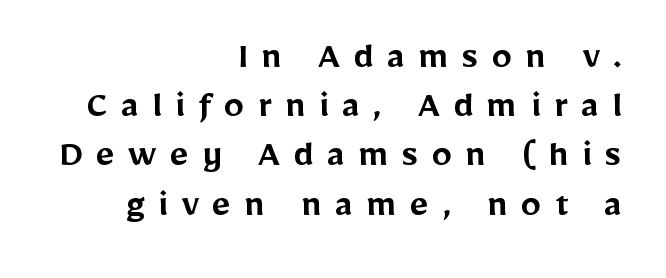
Q: Is the text bold? A: Semi-bold.
Q: Is the text italic (slanted)? A: No, it is upright.
Q: Is the typeface a serif or a sans-serif typeface? A: Sans-serif.
Q: Is the text underlined? A: No.
Q: How is the paragraph aligned? A: Right-aligned.
Q: Is the spacing between letters normal or unusually wide? A: Unusually wide.
Q: Width (condensed, normal, or wide)? A: Normal.
Q: Stroke contrast? A: Low.
Q: x-height? A: Medium.
Q: Monospaced? A: No.
